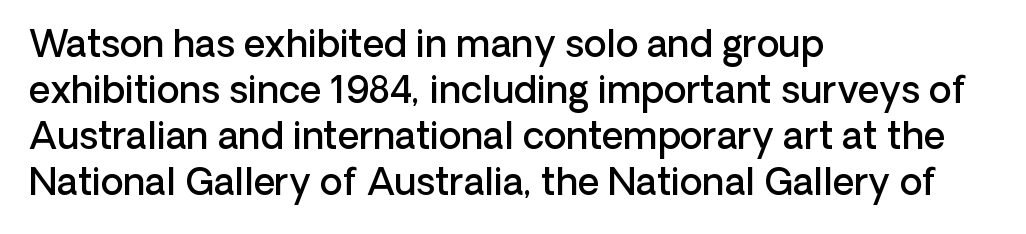
{"serif": "no", "italic": "no", "bold": "semi", "weight": "semibold", "width": "normal", "stroke_contrast": "low", "x_height": "medium", "monospaced": "no", "underline": "no", "align": "left", "line_spacing_ratio": 1.24, "letter_spacing": "normal", "letter_spacing_em": 0.0, "glyph_px": 37}
